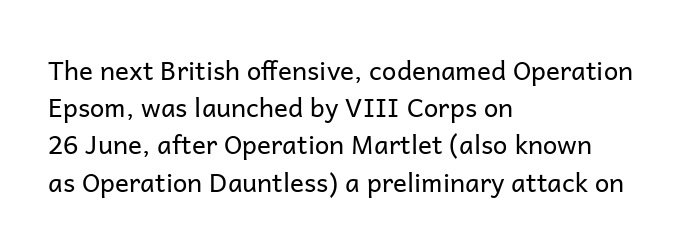
{"italic": "no", "bold": "no", "underline": "no", "align": "left", "line_spacing": "normal", "line_spacing_ratio": 1.43, "letter_spacing": "normal", "letter_spacing_em": 0.0, "glyph_px": 26}
